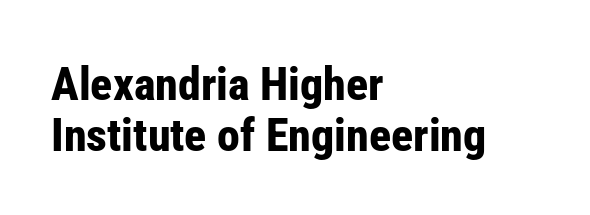
Q: Is the text bold? A: Yes.
Q: Is the text italic (slanted)? A: No, it is upright.
Q: Is the typeface a serif or a sans-serif typeface? A: Sans-serif.
Q: Is the text underlined? A: No.
Q: How is the paragraph aligned? A: Left-aligned.
Q: Is the spacing between letters normal or unusually wide? A: Normal.
Q: Is the spacing between lines tight, normal or loose? A: Tight.
Q: Width (condensed, normal, or wide)? A: Condensed.
Q: Stroke contrast? A: Low.
Q: x-height? A: Medium.
Q: Monospaced? A: No.
